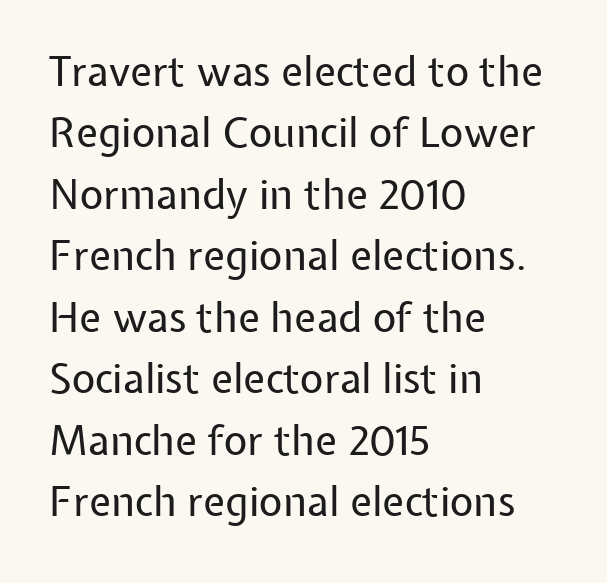
Q: Is the text bold? A: No.
Q: Is the text italic (slanted)? A: No, it is upright.
Q: Is the typeface a serif or a sans-serif typeface? A: Sans-serif.
Q: Is the text underlined? A: No.
Q: How is the paragraph aligned? A: Left-aligned.
Q: Is the spacing between letters normal or unusually wide? A: Normal.
Q: Is the spacing between lines tight, normal or loose? A: Normal.
Q: Width (condensed, normal, or wide)? A: Normal.
Q: Stroke contrast? A: Low.
Q: x-height? A: Medium.
Q: Monospaced? A: No.
